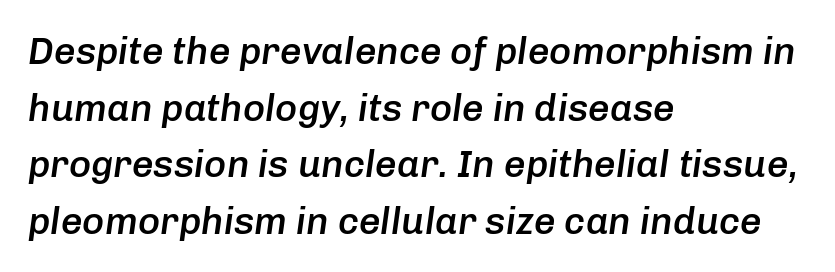
Q: Is the text bold? A: Semi-bold.
Q: Is the text italic (slanted)? A: Yes, it leans right by about 8 degrees.
Q: Is the text underlined? A: No.
Q: How is the paragraph aligned? A: Left-aligned.
Q: Is the spacing between letters normal or unusually wide? A: Normal.
Q: Is the spacing between lines tight, normal or loose? A: Normal.
Q: Width (condensed, normal, or wide)? A: Normal.
Q: Stroke contrast? A: Low.
Q: x-height? A: Medium.
Q: Monospaced? A: No.
